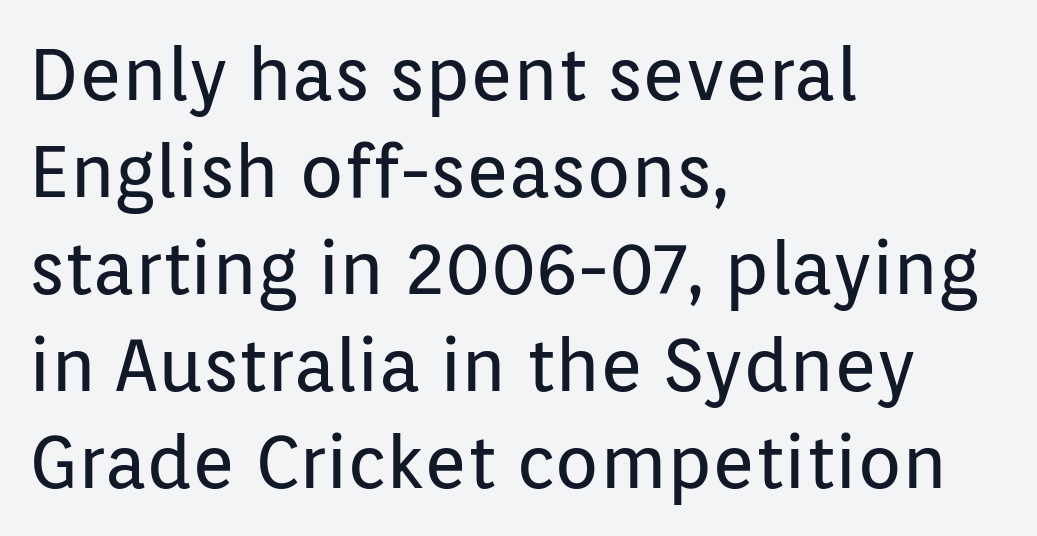
{"serif": "no", "italic": "no", "bold": "no", "weight": "regular", "width": "normal", "stroke_contrast": "low", "x_height": "medium", "monospaced": "no", "underline": "no", "align": "left", "line_spacing": "normal", "line_spacing_ratio": 1.33, "letter_spacing": "normal", "letter_spacing_em": 0.0, "glyph_px": 73}
